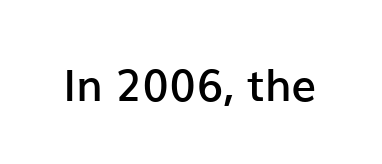
Characters remain perfectly vertical along every line. Slightly chunky letters — semibold, I'd say, not full bold. Note the varied advance widths — an 'i' is clearly narrower than an 'm'. The space beneath each line is pristine and unruled. How are the letters spaced? Ordinarily, with no added tracking.
